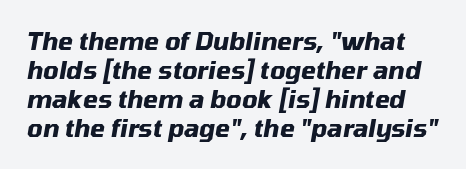
The image shows 24 px bold type, italic (leaning right); set line spacing 1.21x, normal letter spacing, not underlined.
